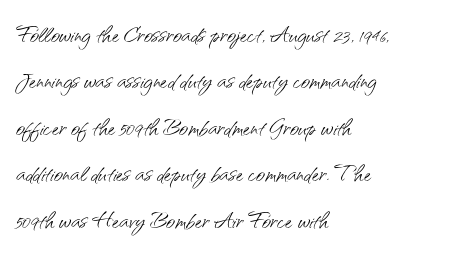
{"serif": "no", "bold": "no", "weight": "light", "width": "normal", "stroke_contrast": "medium", "x_height": "small", "monospaced": "no", "underline": "no", "align": "left", "line_spacing": "normal", "line_spacing_ratio": 1.5, "letter_spacing": "normal", "letter_spacing_em": 0.0, "glyph_px": 31}
